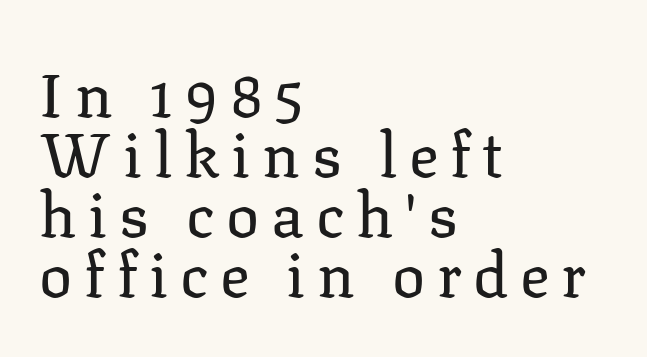
Line beginnings align vertically; line endings do not. Successive baselines arrive quickly, one right under another. Quick note: not italic, upright. The typeface chosen for these lines features serifs. The space beneath each line is pristine and unruled. This sample has the flowing, uneven cadence of proportional lettering.
